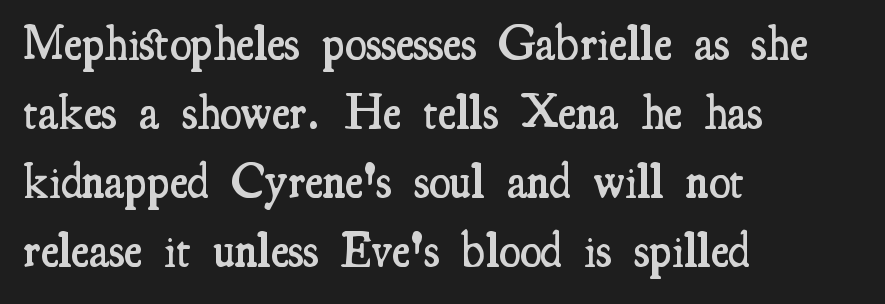
Q: Is the text bold? A: Semi-bold.
Q: Is the text italic (slanted)? A: No, it is upright.
Q: Is the typeface a serif or a sans-serif typeface? A: Serif.
Q: Is the text underlined? A: No.
Q: How is the paragraph aligned? A: Left-aligned.
Q: Is the spacing between letters normal or unusually wide? A: Normal.
Q: Is the spacing between lines tight, normal or loose? A: Normal.
Q: Width (condensed, normal, or wide)? A: Condensed.
Q: Stroke contrast? A: Medium.
Q: x-height? A: Small.
Q: Monospaced? A: No.
